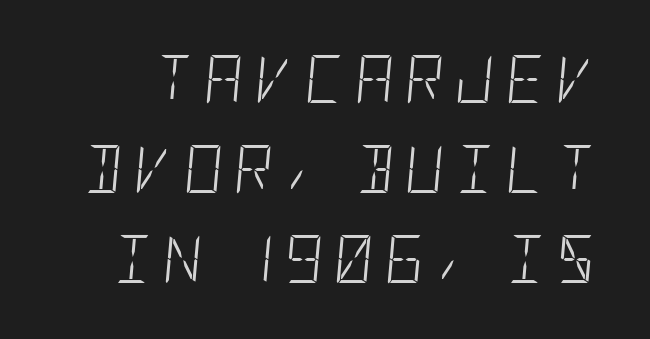
{"italic": "yes", "lean": "right", "slant_degrees": 5, "bold": "no", "weight": "light", "width": "condensed", "stroke_contrast": "low", "x_height": "large", "underline": "no", "line_spacing_ratio": 1.88, "letter_spacing": "wide", "letter_spacing_em": 0.23, "glyph_px": 48}
